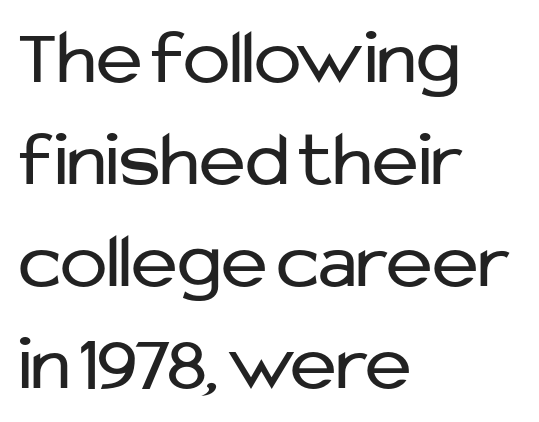
{"serif": "no", "italic": "no", "bold": "no", "weight": "regular", "width": "normal", "stroke_contrast": "low", "x_height": "medium", "monospaced": "no", "underline": "no", "align": "left", "line_spacing": "normal", "line_spacing_ratio": 1.29, "letter_spacing": "normal", "letter_spacing_em": 0.0, "glyph_px": 79}
